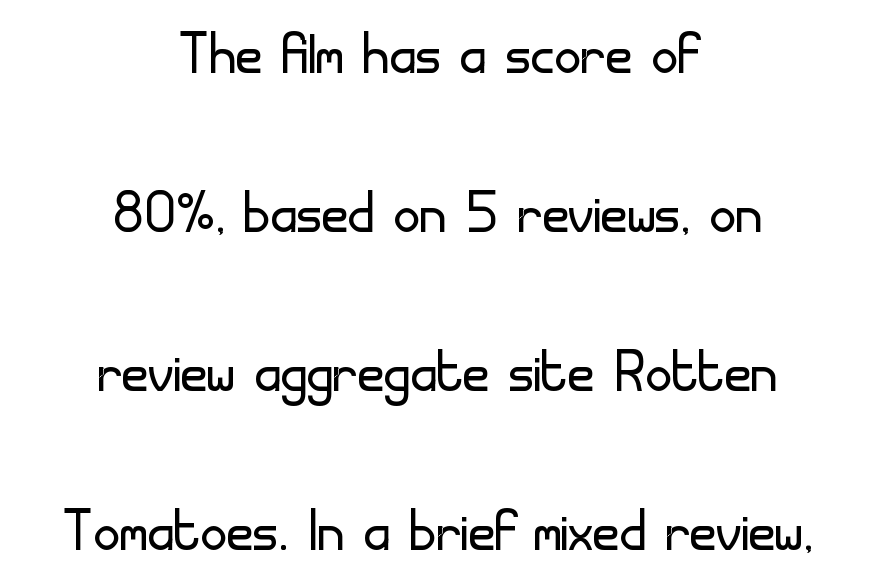
These lines are rendered in a variable-pitch font. Is the stroke heavy? The answer is a plain regular-or-lighter. Each word holds together tightly as a unit, with standard inter-letter gaps. The specimen omits any rule beneath the text block's lines. The rendering positions every line midway between the sides.
